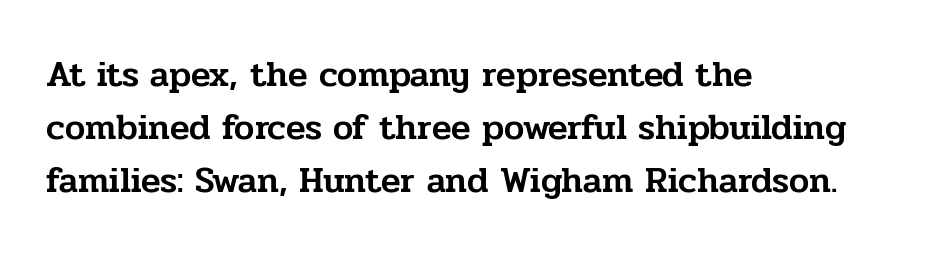
Q: Is the text italic (slanted)? A: No, it is upright.
Q: Is the typeface a serif or a sans-serif typeface? A: Serif.
Q: Is the text underlined? A: No.
Q: How is the paragraph aligned? A: Left-aligned.
Q: Is the spacing between letters normal or unusually wide? A: Normal.
Q: Is the spacing between lines tight, normal or loose? A: Normal.
Q: Width (condensed, normal, or wide)? A: Normal.
Q: Stroke contrast? A: Low.
Q: x-height? A: Medium.
Q: Monospaced? A: No.
